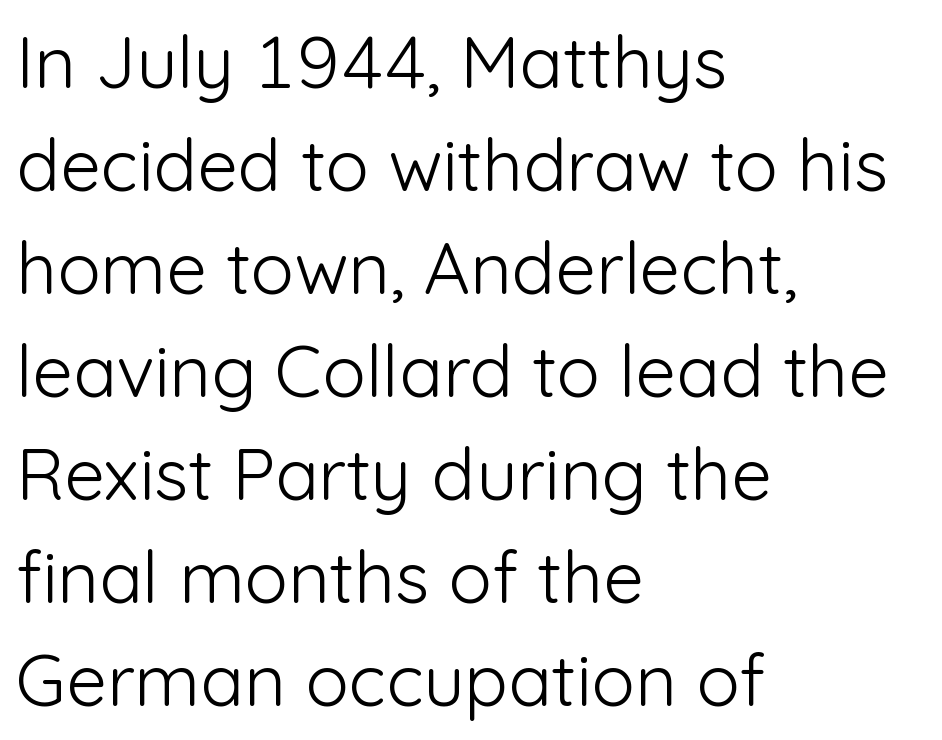
{"serif": "no", "italic": "no", "bold": "no", "weight": "light", "width": "normal", "stroke_contrast": "low", "x_height": "medium", "monospaced": "no", "underline": "no", "align": "left", "line_spacing": "normal", "line_spacing_ratio": 1.43, "letter_spacing": "normal", "letter_spacing_em": 0.0, "glyph_px": 72}
